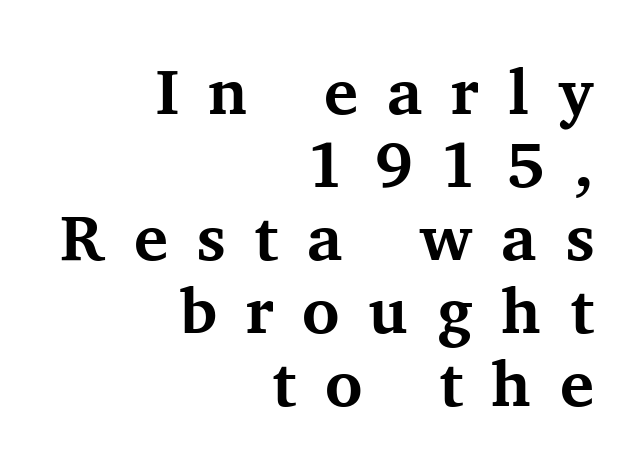
Q: Is the text bold? A: Yes.
Q: Is the text italic (slanted)? A: No, it is upright.
Q: Is the typeface a serif or a sans-serif typeface? A: Serif.
Q: Is the text underlined? A: No.
Q: How is the paragraph aligned? A: Right-aligned.
Q: Is the spacing between letters normal or unusually wide? A: Unusually wide.
Q: Is the spacing between lines tight, normal or loose? A: Tight.
Q: Width (condensed, normal, or wide)? A: Normal.
Q: Stroke contrast? A: Medium.
Q: x-height? A: Medium.
Q: Monospaced? A: No.
